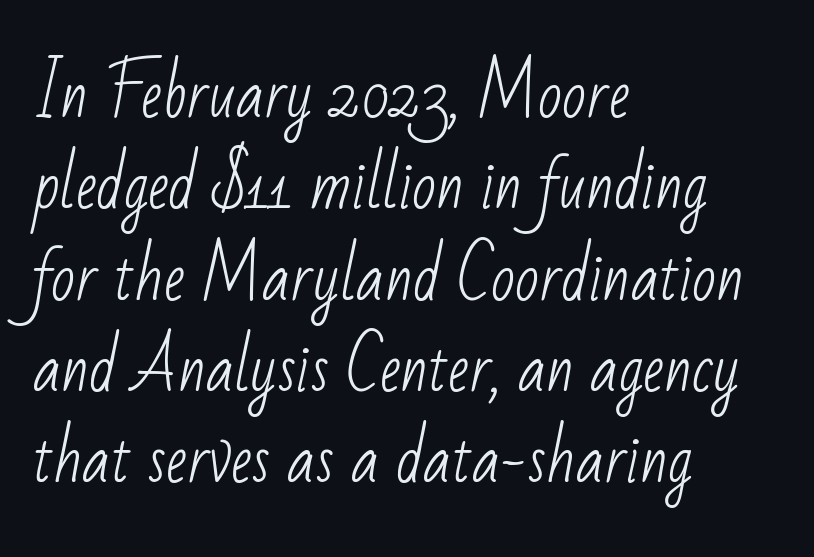
{"serif": "no", "bold": "no", "weight": "light", "width": "condensed", "stroke_contrast": "low", "x_height": "small", "monospaced": "no", "underline": "no", "align": "left", "line_spacing": "normal", "line_spacing_ratio": 1.45, "letter_spacing": "normal", "letter_spacing_em": 0.0, "glyph_px": 63}
